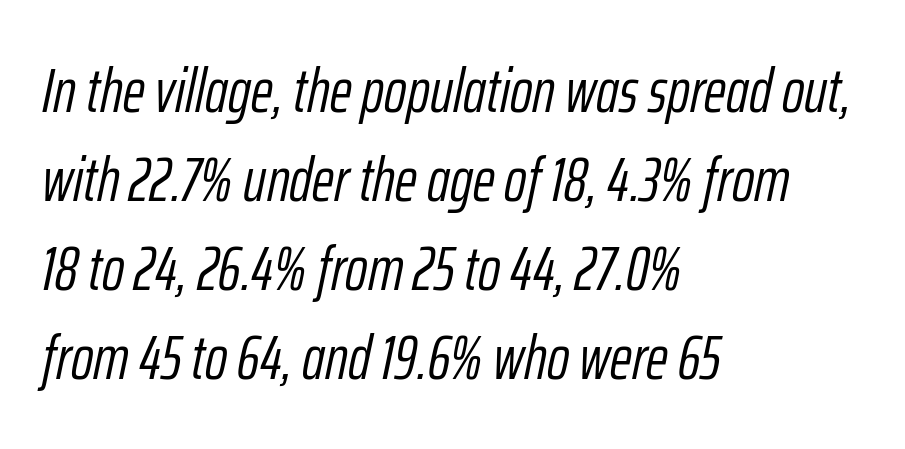
Q: Is the text bold? A: No.
Q: Is the text italic (slanted)? A: Yes, it leans right by about 12 degrees.
Q: Is the text underlined? A: No.
Q: How is the paragraph aligned? A: Left-aligned.
Q: Is the spacing between letters normal or unusually wide? A: Normal.
Q: Is the spacing between lines tight, normal or loose? A: Normal.
Q: Width (condensed, normal, or wide)? A: Condensed.
Q: Stroke contrast? A: Low.
Q: x-height? A: Medium.
Q: Monospaced? A: No.
